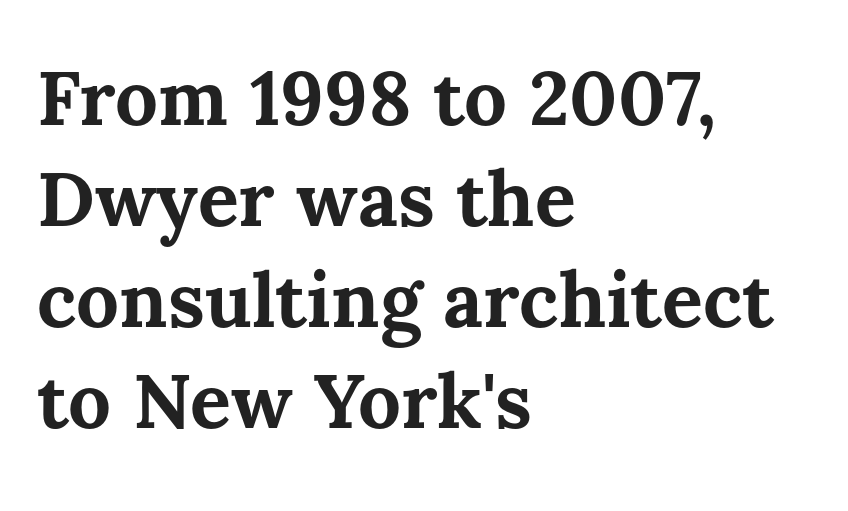
{"italic": "no", "bold": "yes", "weight": "bold", "width": "normal", "stroke_contrast": "medium", "x_height": "medium", "monospaced": "no", "underline": "no", "align": "left", "line_spacing": "normal", "line_spacing_ratio": 1.33, "letter_spacing": "normal", "letter_spacing_em": 0.0, "glyph_px": 76}
